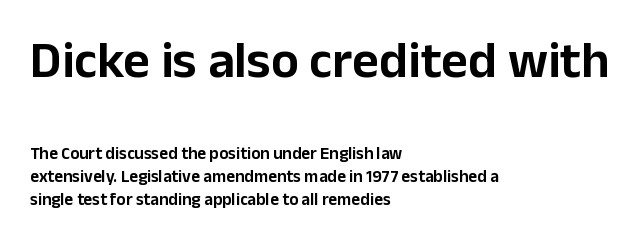
Q: Is the text italic (slanted)? A: No, it is upright.
Q: Is the typeface a serif or a sans-serif typeface? A: Sans-serif.
Q: Is the text underlined? A: No.
Q: How is the paragraph aligned? A: Left-aligned.
Q: Is the spacing between letters normal or unusually wide? A: Normal.
Q: Is the spacing between lines tight, normal or loose? A: Normal.
Q: Which block of text is set in a larger size, the first (top) or the second (bottom)? A: The first (top) one.
Q: Width (condensed, normal, or wide)? A: Normal.
Q: Stroke contrast? A: Low.
Q: x-height? A: Medium.
Q: Monospaced? A: No.
